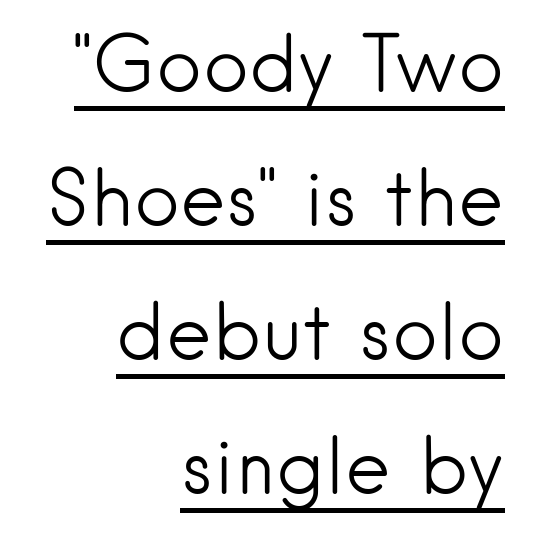
The image shows 78 px light sans-serif type, upright; set right-aligned, line spacing 1.72x, normal letter spacing, underlined; low stroke contrast and a small x-height.
